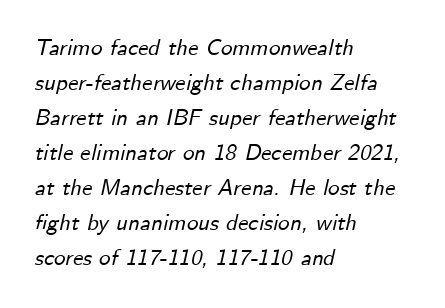
{"italic": "yes", "lean": "right", "slant_degrees": 12, "underline": "no", "align": "left", "line_spacing": "normal", "line_spacing_ratio": 1.52, "letter_spacing": "normal", "letter_spacing_em": 0.0, "glyph_px": 23}
